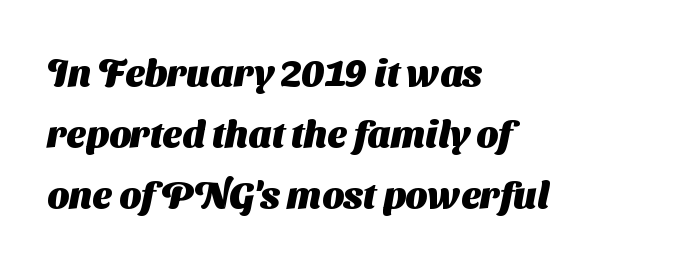
{"serif": "no", "bold": "yes", "weight": "heavy", "width": "normal", "stroke_contrast": "medium", "x_height": "medium", "monospaced": "no", "underline": "no", "align": "left", "line_spacing": "normal", "line_spacing_ratio": 1.61, "letter_spacing": "normal", "letter_spacing_em": 0.0, "glyph_px": 38}
